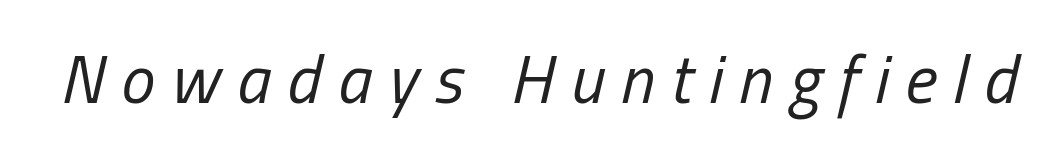
Q: Is the text bold? A: No.
Q: Is the text italic (slanted)? A: Yes, it leans right by about 13 degrees.
Q: Is the text underlined? A: No.
Q: Is the spacing between letters normal or unusually wide? A: Unusually wide.
Q: Width (condensed, normal, or wide)? A: Condensed.
Q: Stroke contrast? A: Low.
Q: x-height? A: Medium.
Q: Monospaced? A: No.
